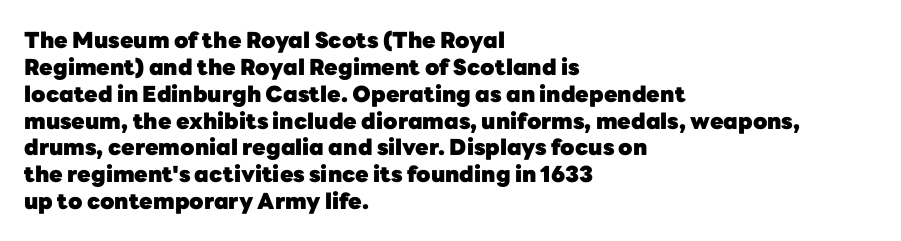
A typesetter would mark this as roman, not italic. What stands out about the letter spacing? Nothing — it is the standard amount. The baseline area is clear. Caption: bold face, heavy strokes.
